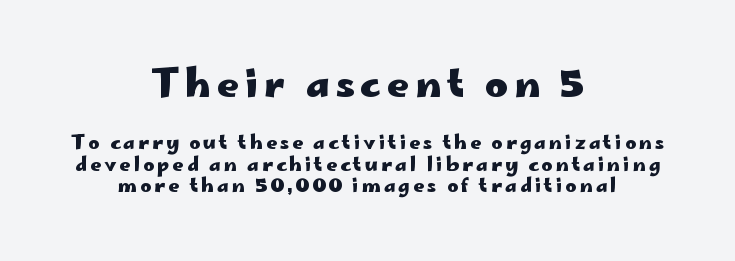
The leading is snug, giving the passage a crowded texture. Looks like regular typesetting: each glyph gets only the width it needs. The words here are not underlined. Typographically, this falls in the sans-serif category. One-word summary of the alignment: center. Character size in the leading block exceeds that of the trailing block.
